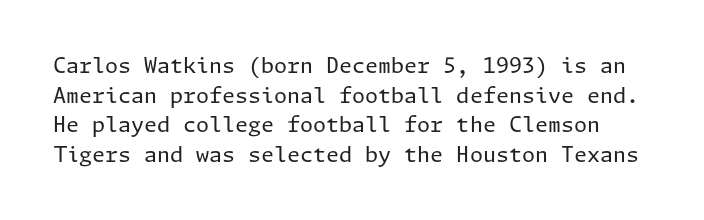
{"italic": "no", "bold": "no", "underline": "no", "line_spacing": "normal", "line_spacing_ratio": 1.41, "letter_spacing": "normal", "letter_spacing_em": 0.0, "glyph_px": 21}
